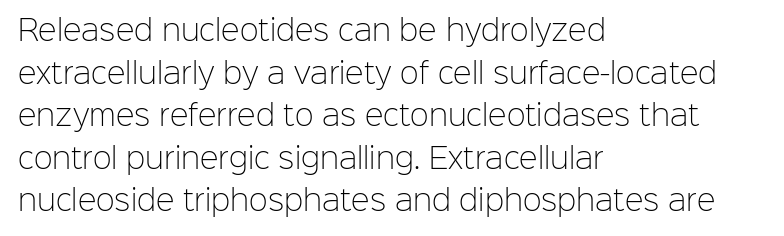
{"serif": "no", "italic": "no", "bold": "no", "weight": "light", "width": "normal", "stroke_contrast": "low", "x_height": "medium", "monospaced": "no", "underline": "no", "align": "left", "line_spacing": "normal", "line_spacing_ratio": 1.52, "letter_spacing": "normal", "letter_spacing_em": 0.0, "glyph_px": 28}
